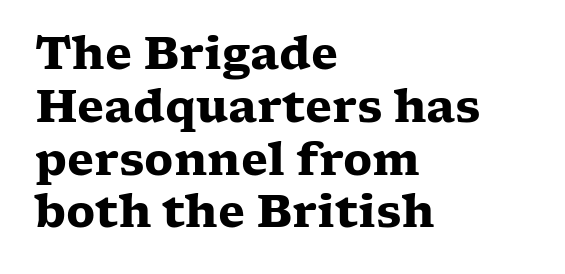
Q: Is the text bold? A: Yes.
Q: Is the text italic (slanted)? A: No, it is upright.
Q: Is the typeface a serif or a sans-serif typeface? A: Serif.
Q: Is the text underlined? A: No.
Q: How is the paragraph aligned? A: Left-aligned.
Q: Is the spacing between letters normal or unusually wide? A: Normal.
Q: Width (condensed, normal, or wide)? A: Wide.
Q: Stroke contrast? A: Low.
Q: x-height? A: Medium.
Q: Monospaced? A: No.
